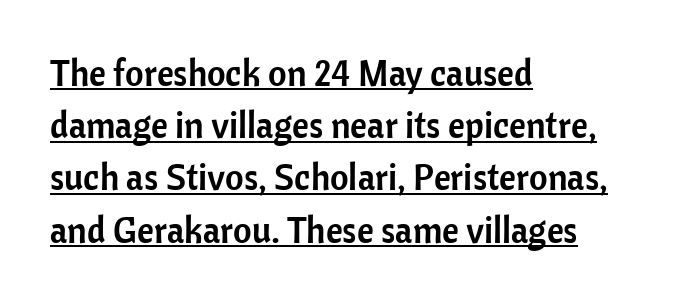
Q: Is the text italic (slanted)? A: No, it is upright.
Q: Is the typeface a serif or a sans-serif typeface? A: Sans-serif.
Q: Is the text underlined? A: Yes.
Q: How is the paragraph aligned? A: Left-aligned.
Q: Is the spacing between letters normal or unusually wide? A: Normal.
Q: Is the spacing between lines tight, normal or loose? A: Normal.
Q: Width (condensed, normal, or wide)? A: Normal.
Q: Stroke contrast? A: Low.
Q: x-height? A: Medium.
Q: Monospaced? A: No.
